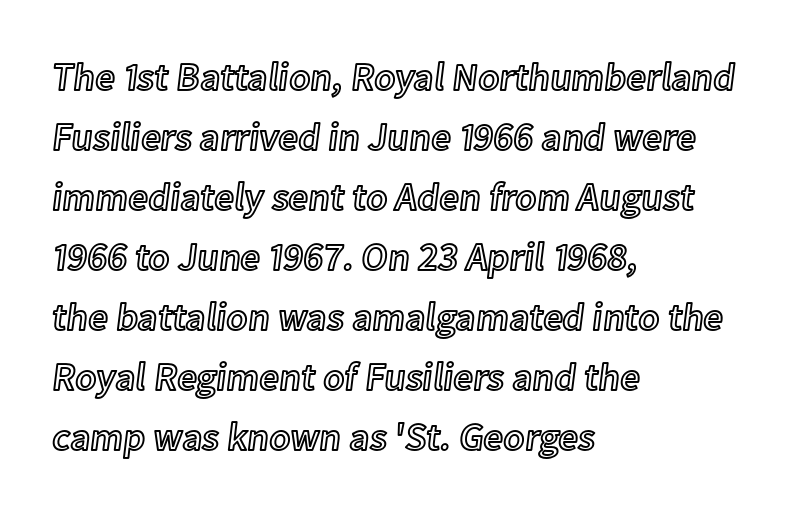
The image shows 39 px text type; set left-aligned, normal line spacing (1.54x), normal letter spacing, not underlined; a medium x-height.
